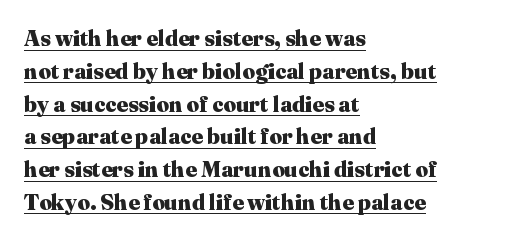
{"italic": "no", "bold": "yes", "underline": "yes", "align": "left", "line_spacing": "normal", "line_spacing_ratio": 1.49, "letter_spacing": "normal", "letter_spacing_em": 0.0, "glyph_px": 22}
